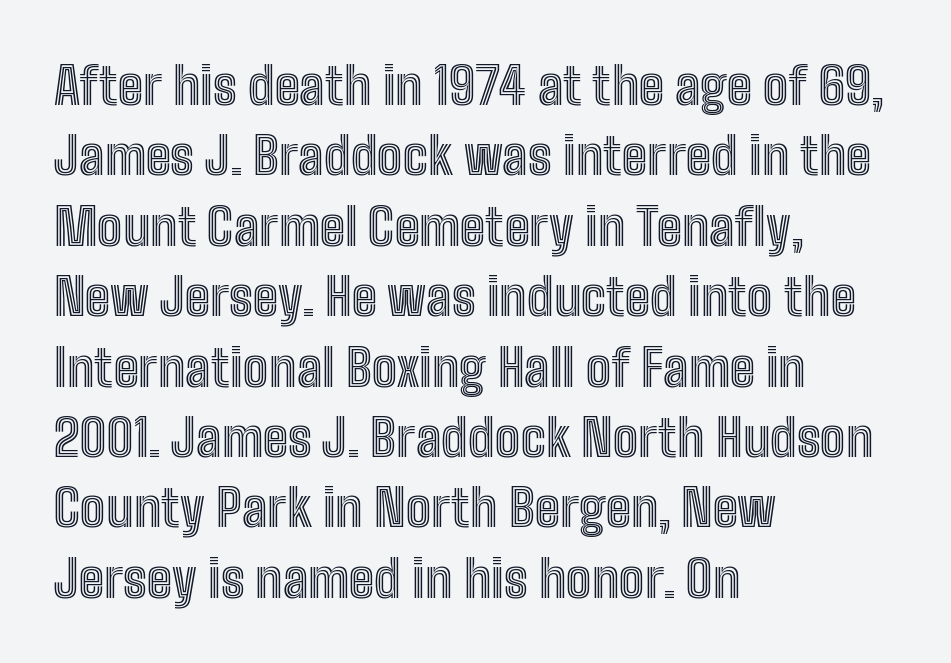
Is there any slant? The stems are plumb. Spacing verdict: proportional, widths tailored to each character. Honestly, there is no underline to notice here at all. Students, observe: this is what conventionally led text looks like. The typesetter chose a ragged-right arrangement here.
